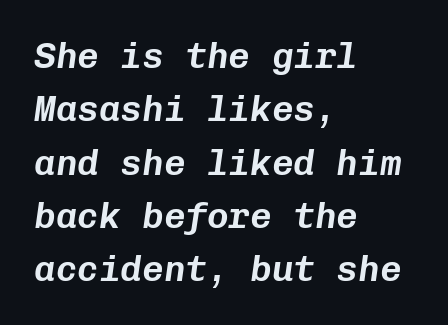
{"italic": "yes", "lean": "right", "slant_degrees": 8, "width": "normal", "stroke_contrast": "low", "x_height": "medium", "monospaced": "yes", "underline": "no", "align": "left", "line_spacing": "normal", "line_spacing_ratio": 1.48, "letter_spacing": "normal", "letter_spacing_em": 0.0, "glyph_px": 36}
